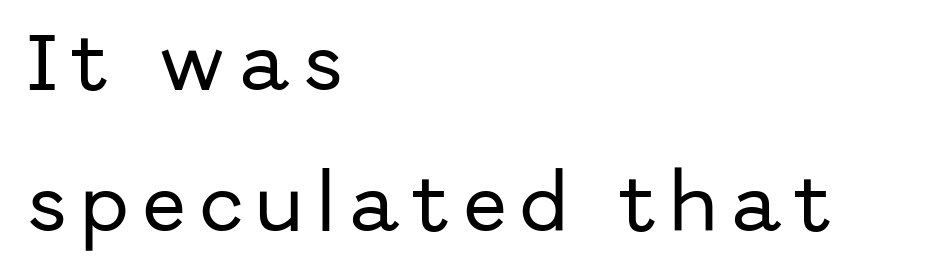
Someone cranked the tracking dial way up on this one. You could fit nearly another row in the gap between these rows. Note the varied advance widths — an 'i' is clearly narrower than an 'm'. Does the type have serifs? No, each stem ends abruptly. The letters stand straight up with perfectly vertical stems.
